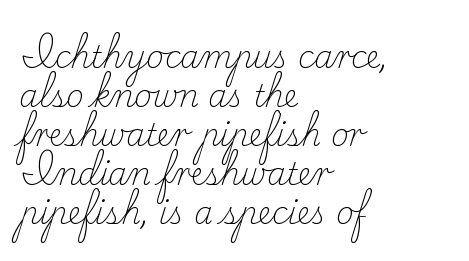
The image shows 30 px light serif type; set left-aligned, normal line spacing (1.3x), normal letter spacing, not underlined; low stroke contrast and a small x-height.
